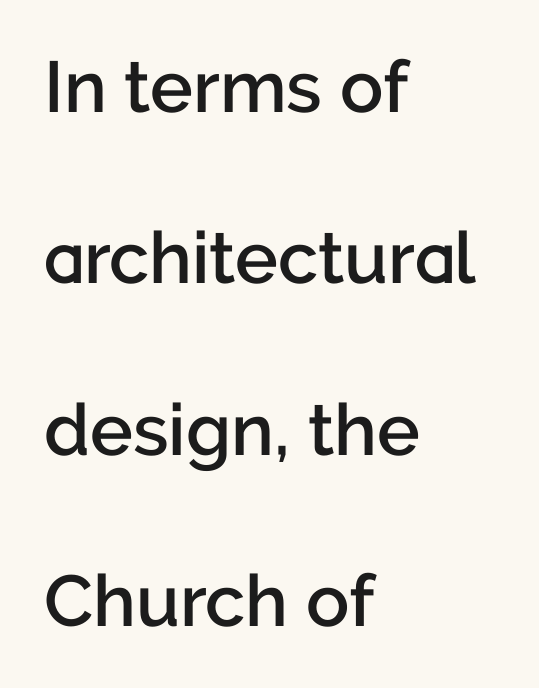
{"serif": "no", "italic": "no", "bold": "semi", "weight": "semibold", "width": "normal", "stroke_contrast": "low", "x_height": "medium", "monospaced": "no", "underline": "no", "align": "left", "line_spacing": "loose", "line_spacing_ratio": 2.38, "letter_spacing": "normal", "letter_spacing_em": 0.0, "glyph_px": 72}
